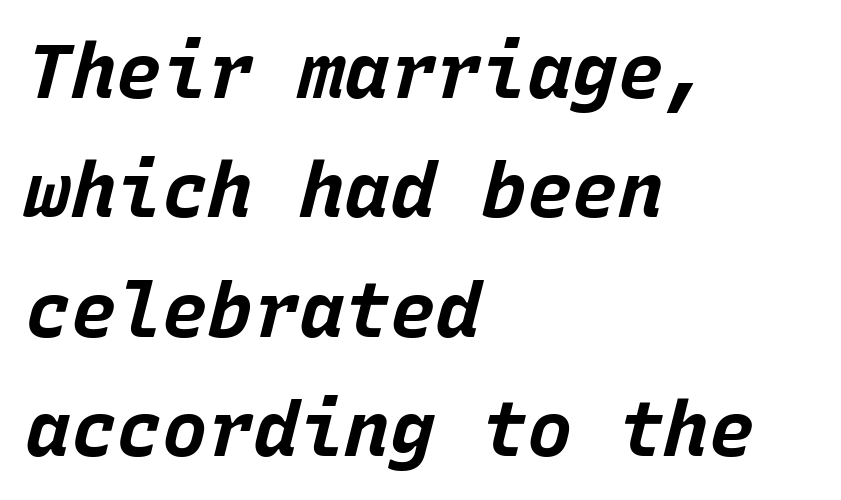
{"italic": "yes", "lean": "right", "slant_degrees": 15, "bold": "yes", "weight": "bold", "width": "normal", "stroke_contrast": "low", "x_height": "large", "monospaced": "yes", "underline": "no", "align": "left", "line_spacing": "normal", "line_spacing_ratio": 1.57, "letter_spacing": "normal", "letter_spacing_em": 0.0, "glyph_px": 76}
